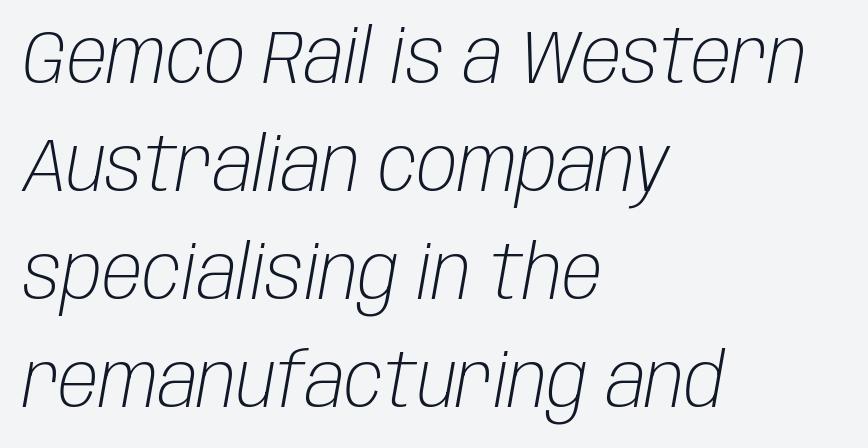
The face used here is rendered with its standard letterfit. Unbolded letterforms with no extra heft. The passage shown is not underscored anywhere. Which margin do the lines hug? The left one — the right edge is uneven.
